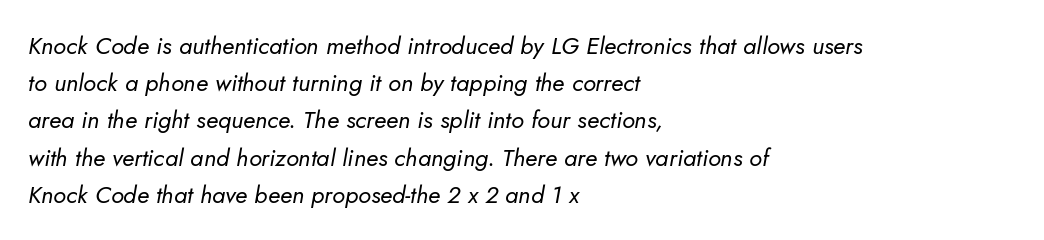
The image shows 24 px text type, italic (leaning right); set left-aligned, normal line spacing (1.55x), normal letter spacing, not underlined.
